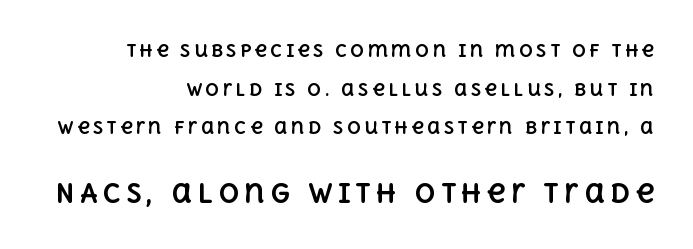
The image shows 26 px bold type, upright; set right-aligned, loose line spacing (2.27x), not underlined; the second (bottom) block is 1.53x larger.
